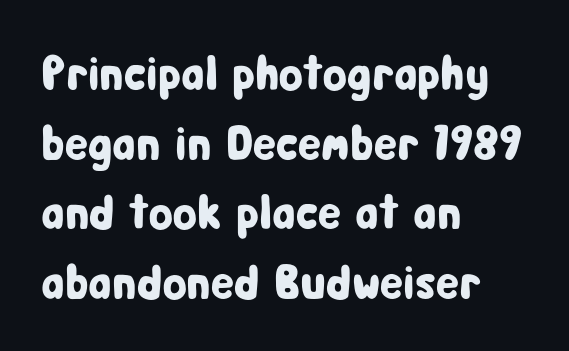
{"serif": "no", "italic": "no", "width": "condensed", "stroke_contrast": "low", "x_height": "medium", "monospaced": "no", "underline": "no", "align": "left", "line_spacing": "normal", "line_spacing_ratio": 1.42, "letter_spacing": "normal", "letter_spacing_em": 0.0, "glyph_px": 49}
